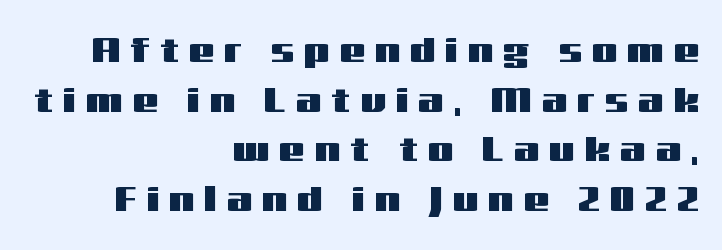
Tracking here is generous; glyphs stand well apart from one another. The face used here is a sans, in the tradition of grotesques and geometrics. No word sits above an underline. Here the designer chose a conventional face with non-uniform glyph widths. Regular leading. No italicization has been applied; the sample stays upright.
